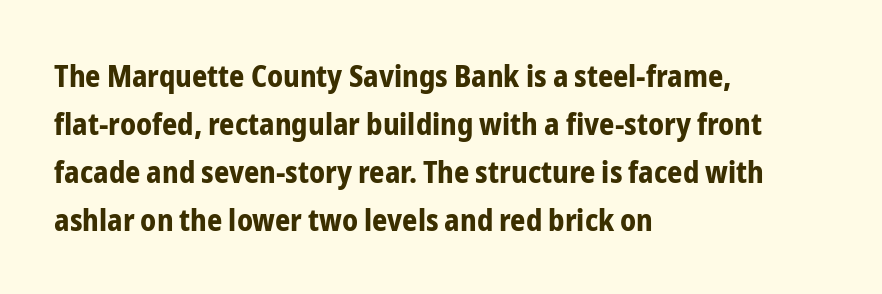
You could call the tracking neutral — neither tight nor loose. Bold? Absolutely — the strokes are thick and heavy. The words here are not underlined. Horizontal alignment here is leftward, the default for most running prose. The type family on display is of the sans-serif kind.
